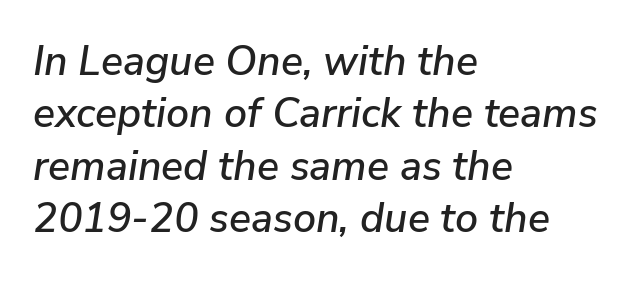
Line starts are locked; line ends wander. Students, observe: this is what conventionally led text looks like. Slanted lettering throughout. Descender tails drop into unmarked territory.
